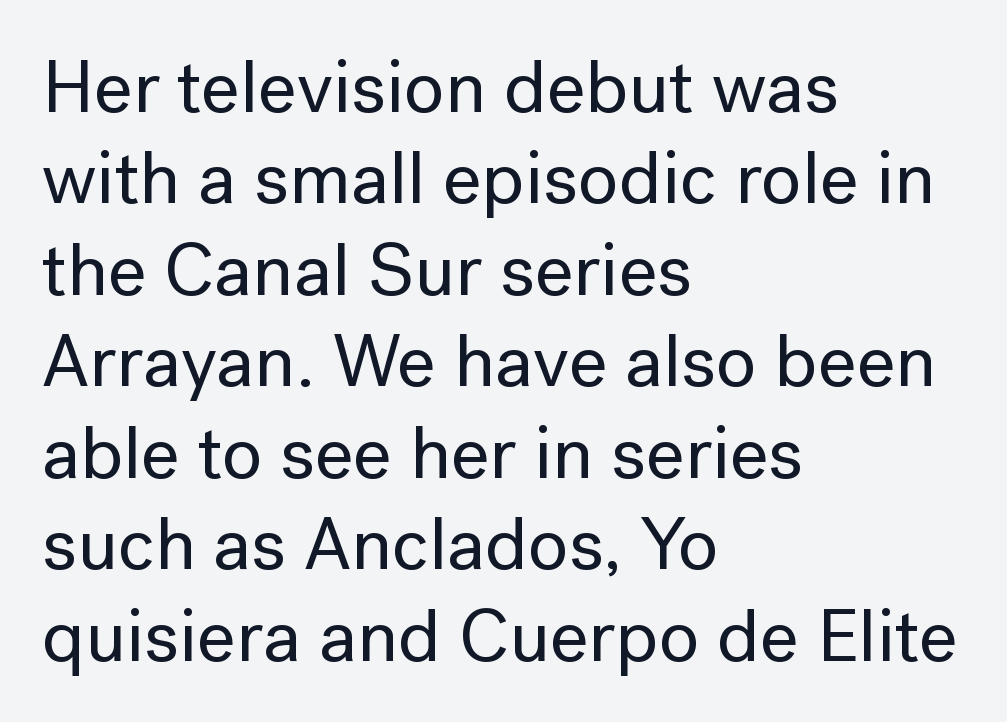
Q: Is the text italic (slanted)? A: No, it is upright.
Q: Is the typeface a serif or a sans-serif typeface? A: Sans-serif.
Q: Is the text underlined? A: No.
Q: How is the paragraph aligned? A: Left-aligned.
Q: Is the spacing between letters normal or unusually wide? A: Normal.
Q: Width (condensed, normal, or wide)? A: Normal.
Q: Stroke contrast? A: Low.
Q: x-height? A: Medium.
Q: Monospaced? A: No.
